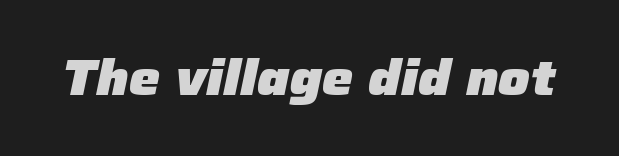
Q: Is the text bold? A: Yes.
Q: Is the text italic (slanted)? A: Yes, it leans right by about 12 degrees.
Q: Is the text underlined? A: No.
Q: Is the spacing between letters normal or unusually wide? A: Normal.
Q: Width (condensed, normal, or wide)? A: Normal.
Q: Stroke contrast? A: Low.
Q: x-height? A: Medium.
Q: Monospaced? A: No.
